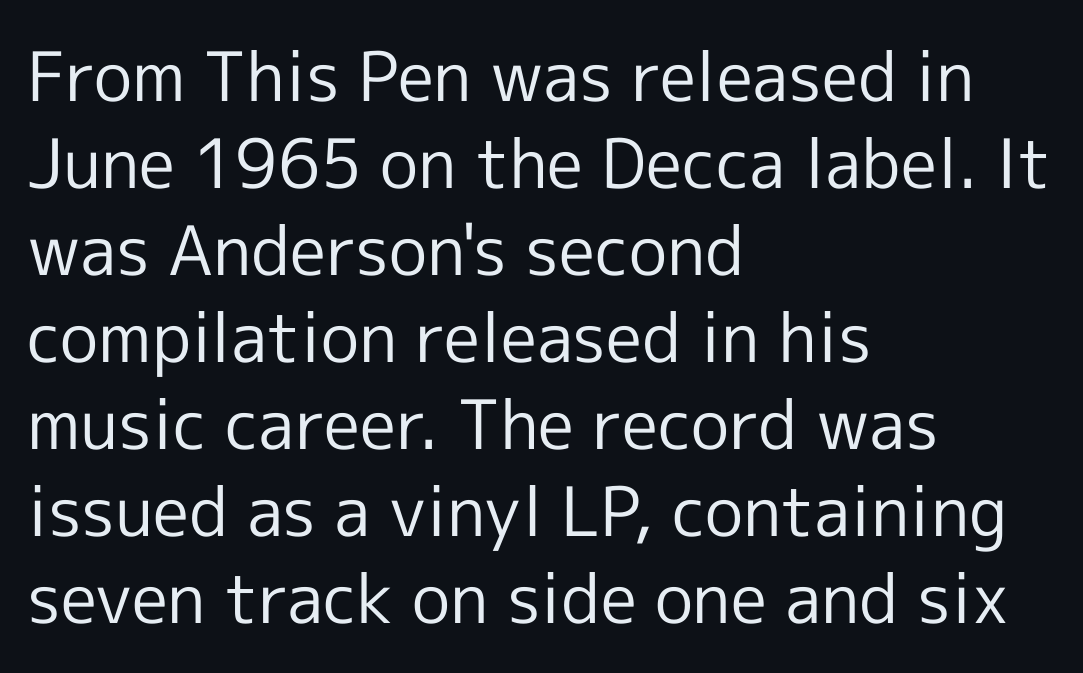
Alignment: flush left. The face used here is a sans, in the tradition of grotesques and geometrics. Check the space under the baseline: it is left empty. Leading: standard. Posture: vertical. These lines are rendered in a variable-pitch font.
